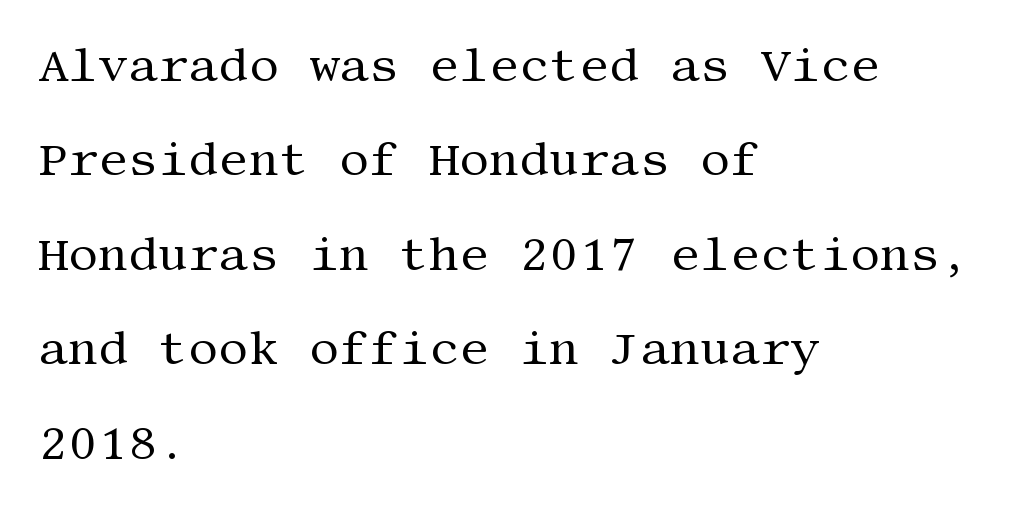
Q: Is the text bold? A: No.
Q: Is the text italic (slanted)? A: No, it is upright.
Q: Is the typeface a serif or a sans-serif typeface? A: Serif.
Q: Is the text underlined? A: No.
Q: How is the paragraph aligned? A: Left-aligned.
Q: Is the spacing between letters normal or unusually wide? A: Normal.
Q: Is the spacing between lines tight, normal or loose? A: Loose.
Q: Width (condensed, normal, or wide)? A: Normal.
Q: Stroke contrast? A: Medium.
Q: x-height? A: Large.
